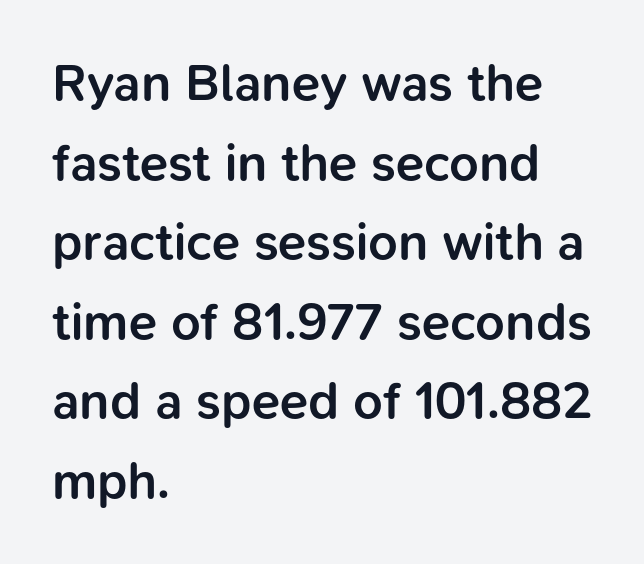
Q: Is the text bold? A: Semi-bold.
Q: Is the text italic (slanted)? A: No, it is upright.
Q: Is the typeface a serif or a sans-serif typeface? A: Sans-serif.
Q: Is the text underlined? A: No.
Q: How is the paragraph aligned? A: Left-aligned.
Q: Is the spacing between letters normal or unusually wide? A: Normal.
Q: Is the spacing between lines tight, normal or loose? A: Normal.
Q: Width (condensed, normal, or wide)? A: Normal.
Q: Stroke contrast? A: Low.
Q: x-height? A: Medium.
Q: Monospaced? A: No.
